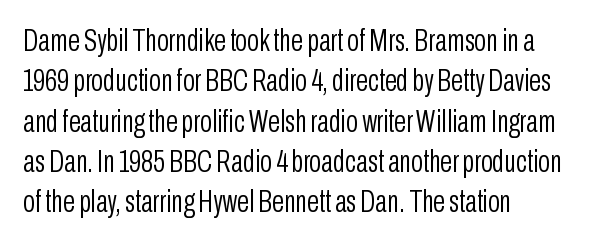
The image shows 31 px light, condensed sans-serif type, upright; set left-aligned, normal line spacing (1.3x), normal letter spacing, not underlined; low stroke contrast and a medium x-height.
